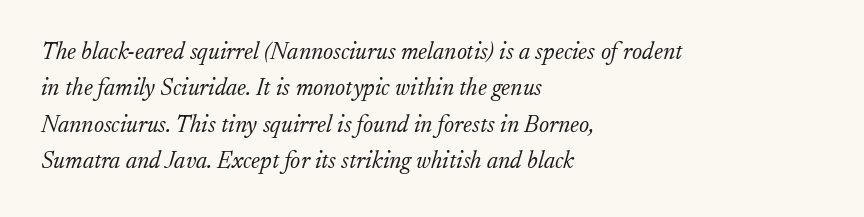
A typesetter would call this zero additional tracking. The rendering uses a moderate line-height, typical for paragraphs. Anything drawn beneath the words? Only blank space. The setting favours the left margin, as ordinary paragraphs usually do.
